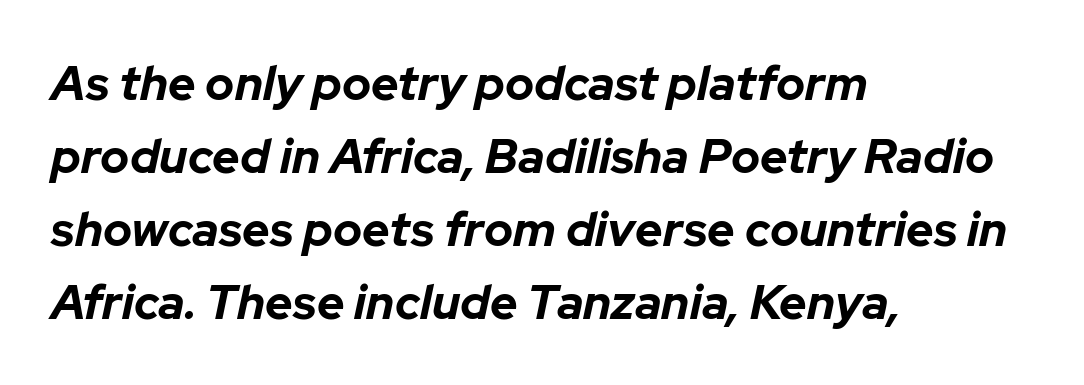
The image shows 48 px bold type, italic (leaning right); set left-aligned, normal line spacing (1.52x), normal letter spacing, not underlined; low stroke contrast and a medium x-height.
